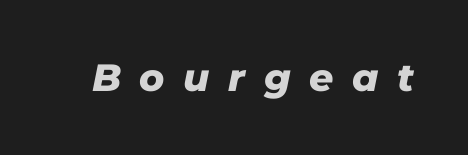
{"italic": "yes", "lean": "right", "slant_degrees": 11, "bold": "yes", "weight": "heavy", "width": "normal", "stroke_contrast": "low", "x_height": "medium", "monospaced": "no", "underline": "no", "letter_spacing": "wide", "letter_spacing_em": 0.49, "glyph_px": 38}
